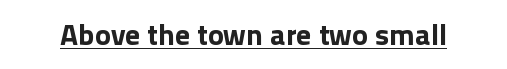
Q: Is the text bold? A: Yes.
Q: Is the text italic (slanted)? A: No, it is upright.
Q: Is the typeface a serif or a sans-serif typeface? A: Sans-serif.
Q: Is the text underlined? A: Yes.
Q: Is the spacing between letters normal or unusually wide? A: Normal.
Q: Width (condensed, normal, or wide)? A: Normal.
Q: x-height? A: Medium.
Q: Monospaced? A: No.
